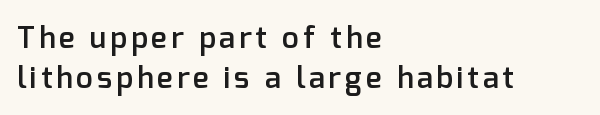
The image shows 30 px semibold sans-serif type, upright; set left-aligned, normal line spacing (1.33x), not underlined; low stroke contrast and a medium x-height.
